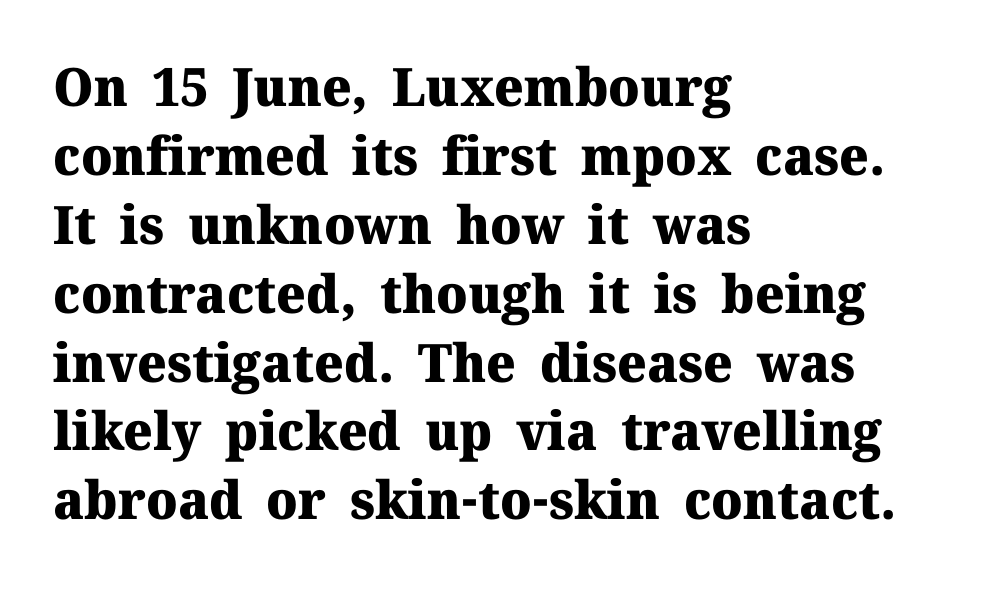
Q: Is the text bold? A: Yes.
Q: Is the text italic (slanted)? A: No, it is upright.
Q: Is the typeface a serif or a sans-serif typeface? A: Serif.
Q: Is the text underlined? A: No.
Q: How is the paragraph aligned? A: Left-aligned.
Q: Is the spacing between letters normal or unusually wide? A: Normal.
Q: Is the spacing between lines tight, normal or loose? A: Normal.
Q: Width (condensed, normal, or wide)? A: Normal.
Q: Stroke contrast? A: Medium.
Q: x-height? A: Medium.
Q: Monospaced? A: No.
